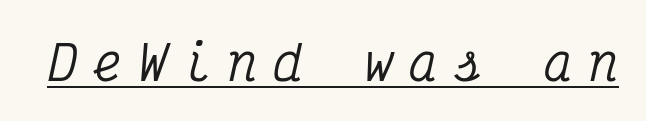
Looks like terminal output: every glyph gets an equal slot. This is underlined copy, the kind a proofreader might mark for attention. Is the letter spacing exaggerated? Yes — the characters are pushed far apart. Tall strokes in this sample are angled rather than plumb. Unlike a clean sans, this face finishes its strokes with serifs.
